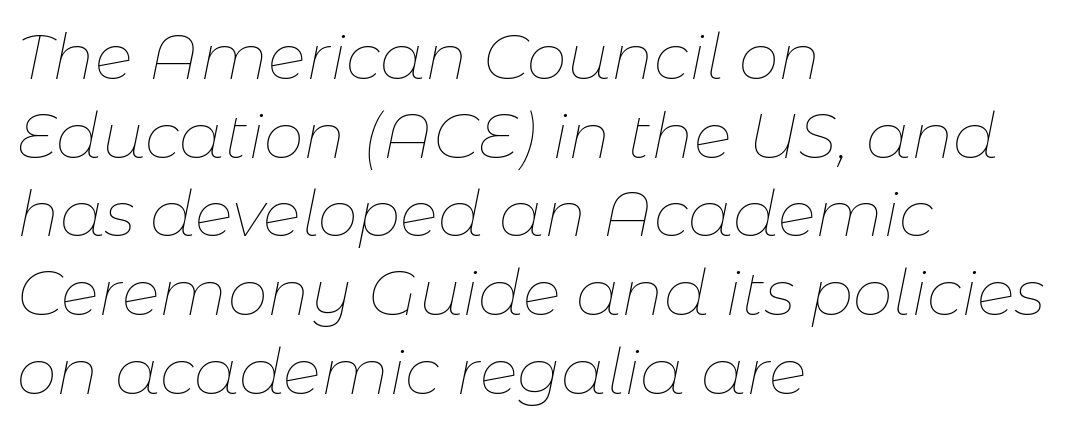
The rendering uses natural spacing where letterforms have individual widths. The letters are slanted; this is an italic face. Line beginnings align vertically; line endings do not. The space beneath each line is pristine and unruled.
